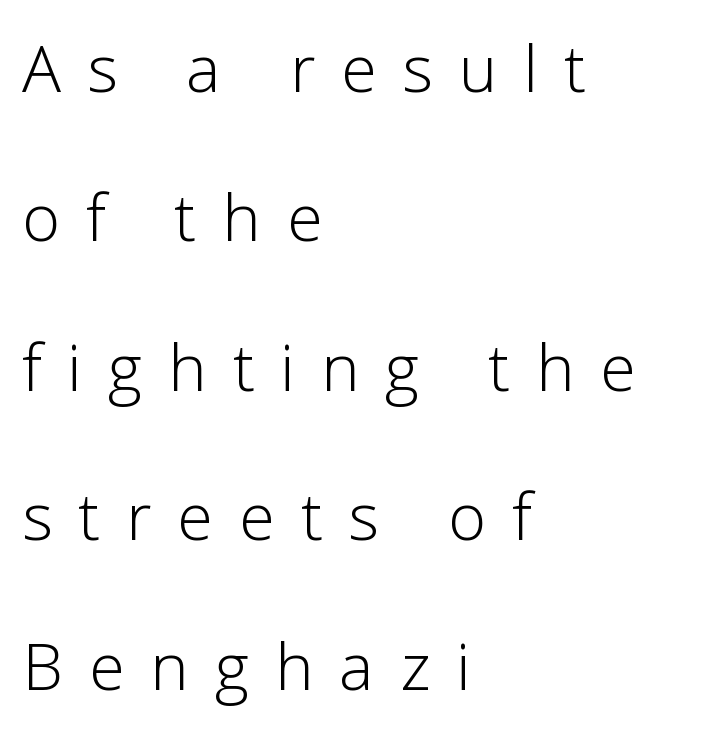
The image shows 65 px light sans-serif type, upright; set left-aligned, loose line spacing (2.3x), unusually wide letter spacing (+0.4 em), not underlined; low stroke contrast and a medium x-height.
